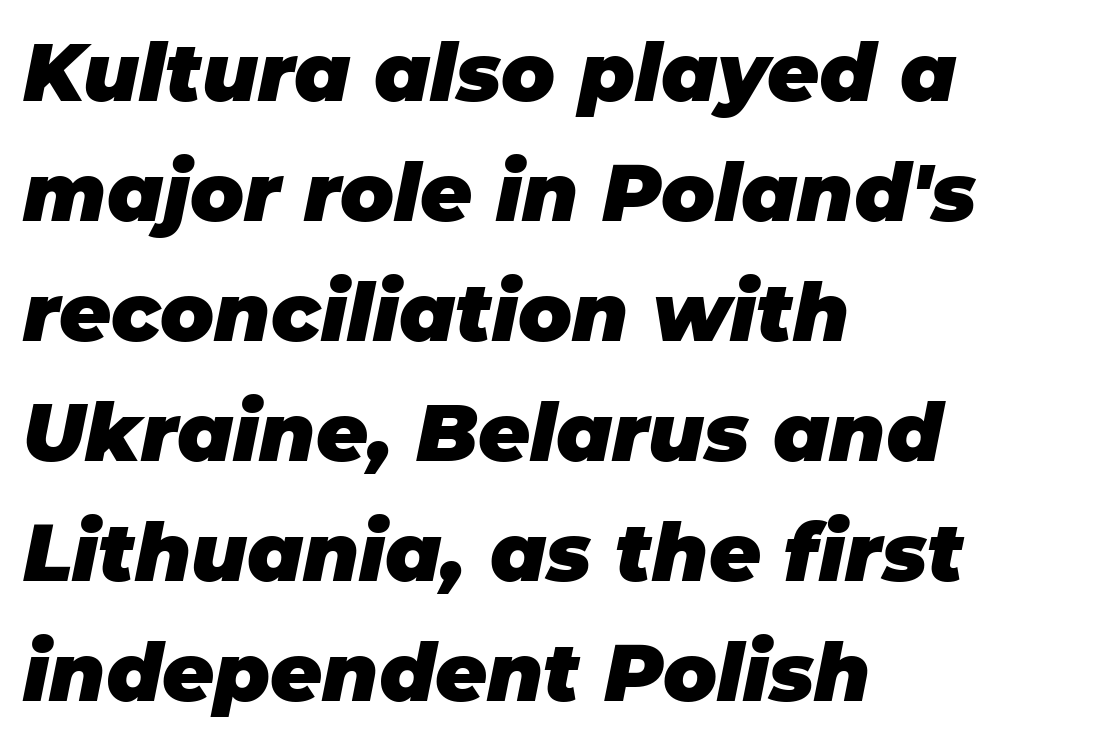
These lines stack with their left ends in a neat column. The sample has been set heavy, in full bold. Just letters on the line, the space beneath them empty. The letters are slanted; this is an italic face. There is no visible air inserted between adjacent glyphs. This sample has the flowing, uneven cadence of proportional lettering.
